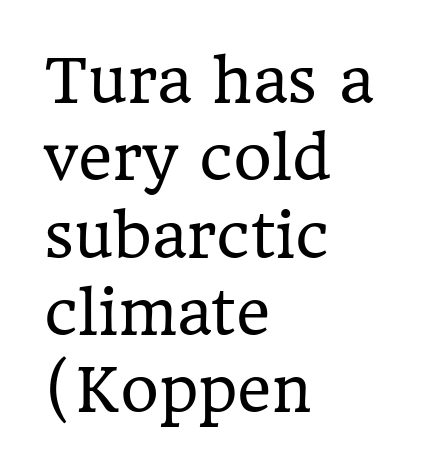
Q: Is the text bold? A: No.
Q: Is the text italic (slanted)? A: No, it is upright.
Q: Is the typeface a serif or a sans-serif typeface? A: Serif.
Q: Is the text underlined? A: No.
Q: How is the paragraph aligned? A: Left-aligned.
Q: Is the spacing between letters normal or unusually wide? A: Normal.
Q: Is the spacing between lines tight, normal or loose? A: Normal.
Q: Width (condensed, normal, or wide)? A: Normal.
Q: Stroke contrast? A: Low.
Q: x-height? A: Medium.
Q: Monospaced? A: No.
